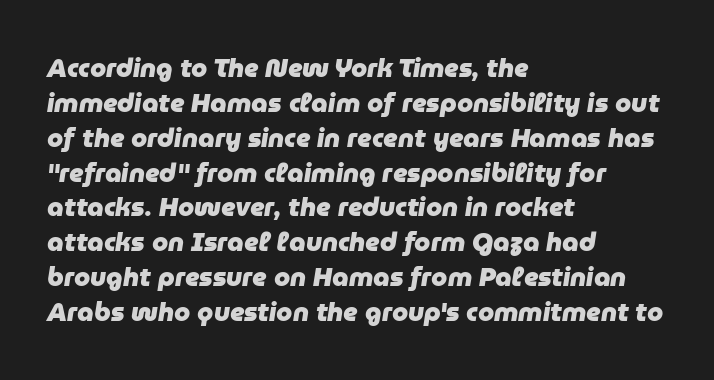
The glyphs look as if they've been sheared to an angle. The passage shown has conventional tracking throughout. Typeset ragged right — the left edge is the straight one. This is heavy type, rendered in bold. Regular leading. Unmarked baselines from the first word to the last.
